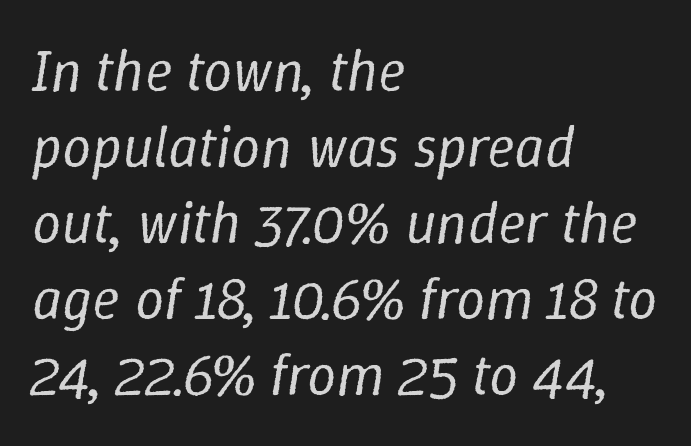
A normal amount of white space separates one row of letters from the next. The letters sit at their default tracking, neither squeezed nor spread. Alignment: flush left. Posture: slanted.
